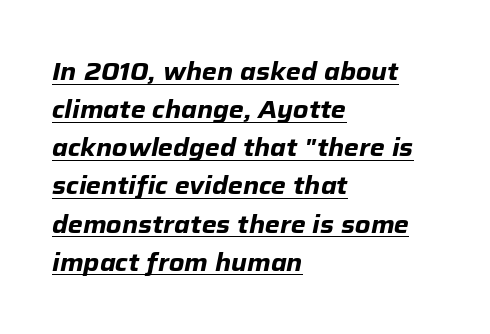
The image shows 24 px bold type, italic (leaning right); set left-aligned, normal line spacing (1.59x), normal letter spacing, underlined.
